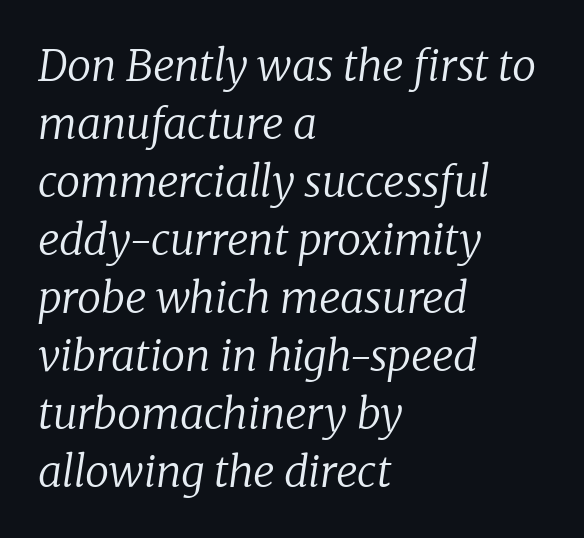
Q: Is the text bold? A: No.
Q: Is the text italic (slanted)? A: Yes, it leans right by about 8 degrees.
Q: Is the typeface a serif or a sans-serif typeface? A: Serif.
Q: Is the text underlined? A: No.
Q: How is the paragraph aligned? A: Left-aligned.
Q: Is the spacing between letters normal or unusually wide? A: Normal.
Q: Is the spacing between lines tight, normal or loose? A: Normal.
Q: Width (condensed, normal, or wide)? A: Normal.
Q: Stroke contrast? A: Low.
Q: x-height? A: Medium.
Q: Monospaced? A: No.
